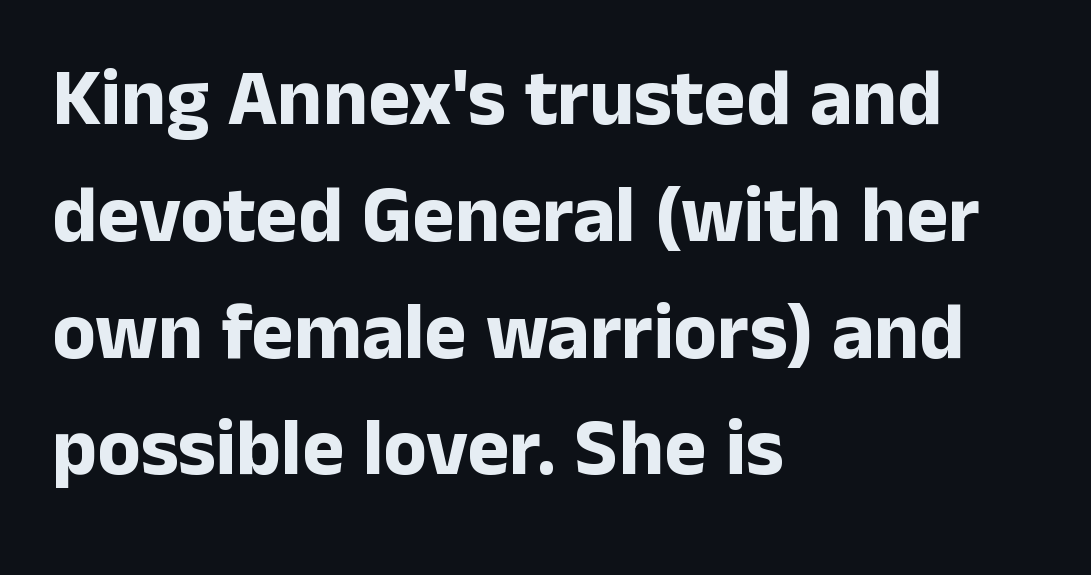
{"serif": "no", "italic": "no", "bold": "yes", "weight": "bold", "width": "normal", "stroke_contrast": "low", "x_height": "medium", "monospaced": "no", "underline": "no", "align": "left", "line_spacing": "normal", "line_spacing_ratio": 1.46, "letter_spacing": "normal", "letter_spacing_em": 0.0, "glyph_px": 80}
